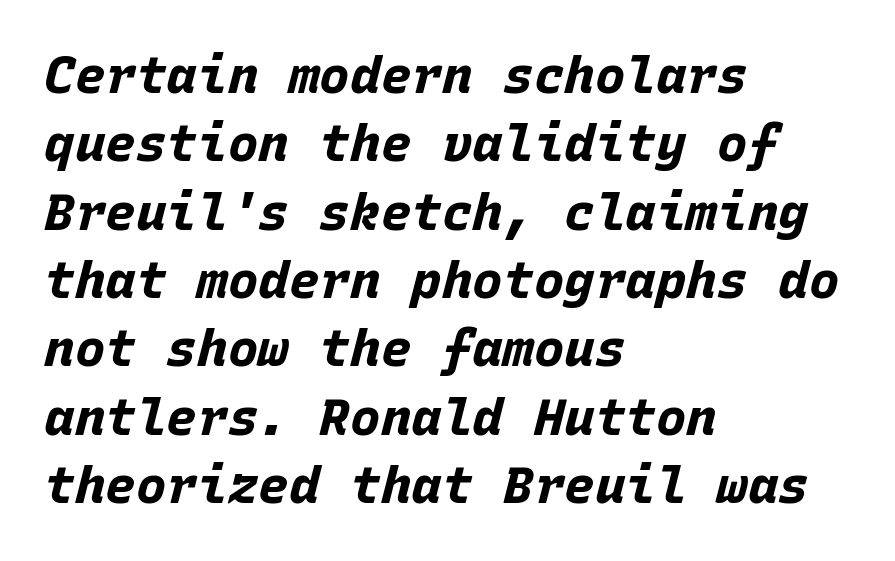
{"italic": "yes", "lean": "right", "slant_degrees": 15, "bold": "yes", "weight": "bold", "width": "normal", "stroke_contrast": "low", "x_height": "large", "monospaced": "yes", "underline": "no", "align": "left", "line_spacing": "normal", "line_spacing_ratio": 1.34, "letter_spacing": "normal", "letter_spacing_em": 0.0, "glyph_px": 51}
